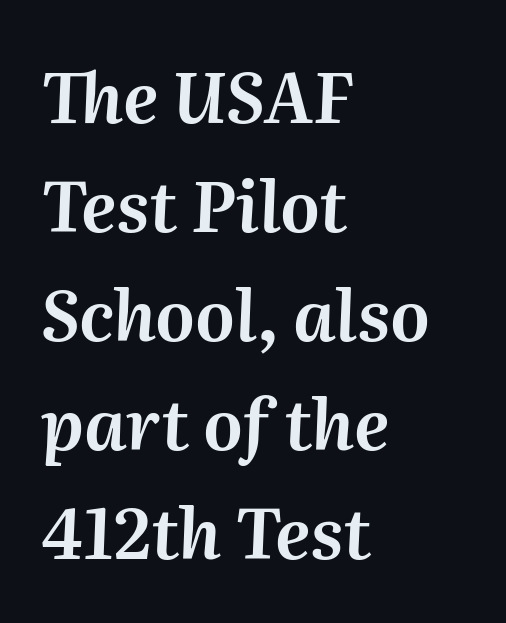
The image shows 69 px text type, italic (leaning right); set left-aligned, normal line spacing (1.58x), normal letter spacing, not underlined; medium stroke contrast and a medium x-height.
